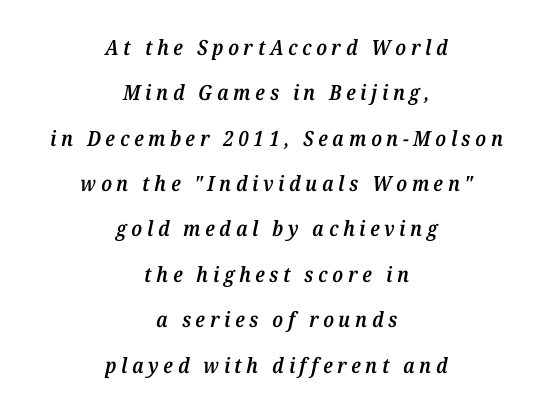
Q: Is the text bold? A: Semi-bold.
Q: Is the text italic (slanted)? A: Yes, it leans right by about 12 degrees.
Q: Is the text underlined? A: No.
Q: How is the paragraph aligned? A: Centered.
Q: Is the spacing between letters normal or unusually wide? A: Unusually wide.
Q: Is the spacing between lines tight, normal or loose? A: Loose.
